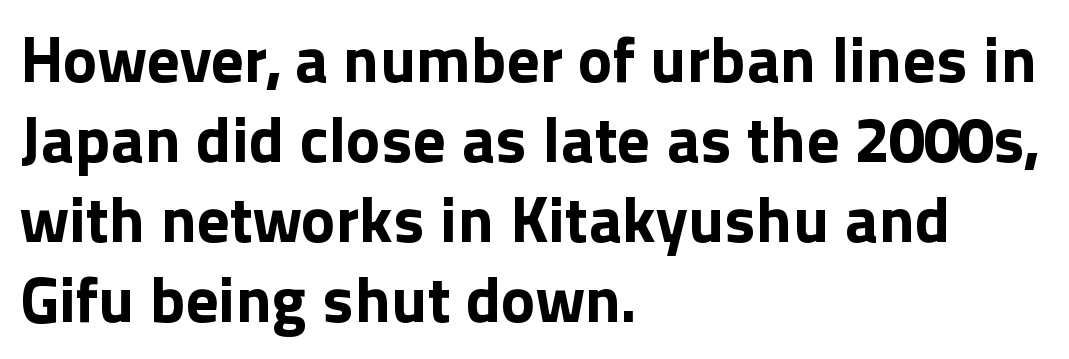
Q: Is the text bold? A: Yes.
Q: Is the text italic (slanted)? A: No, it is upright.
Q: Is the typeface a serif or a sans-serif typeface? A: Sans-serif.
Q: Is the text underlined? A: No.
Q: How is the paragraph aligned? A: Left-aligned.
Q: Is the spacing between letters normal or unusually wide? A: Normal.
Q: Width (condensed, normal, or wide)? A: Normal.
Q: x-height? A: Medium.
Q: Monospaced? A: No.
